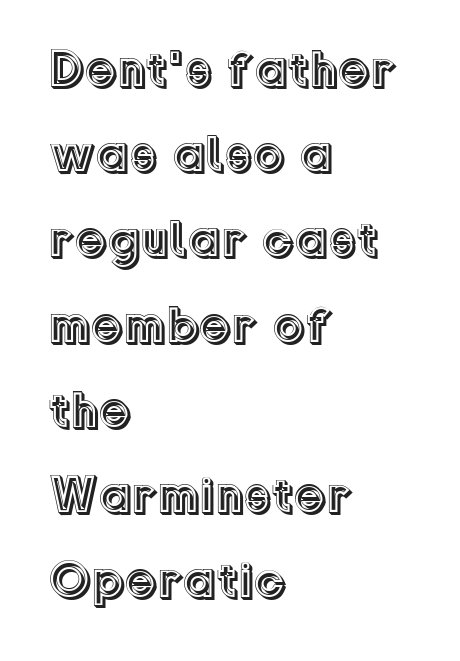
{"italic": "no", "width": "normal", "x_height": "medium", "monospaced": "no", "underline": "no", "align": "left", "line_spacing": "normal", "line_spacing_ratio": 1.67, "letter_spacing": "normal", "letter_spacing_em": 0.0, "glyph_px": 51}
